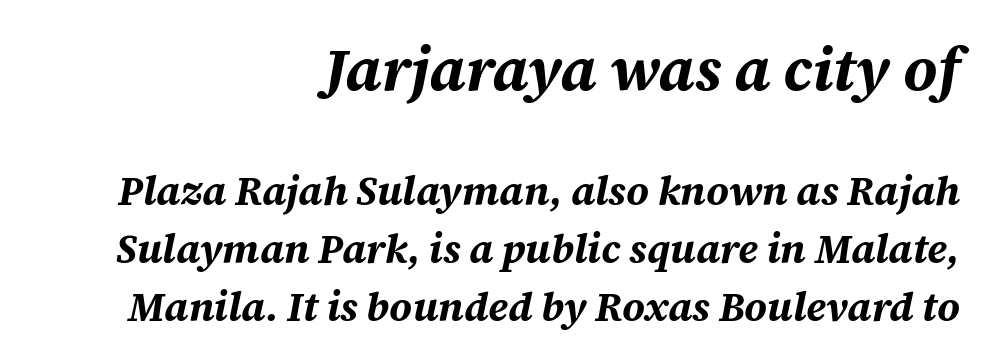
Note the varied advance widths — an 'i' is clearly narrower than an 'm'. Pretty heavy lettering here — definitely bold. The strip under each line holds only bare page. If you squint, the top block still reads clearly — it's the larger of the two.
